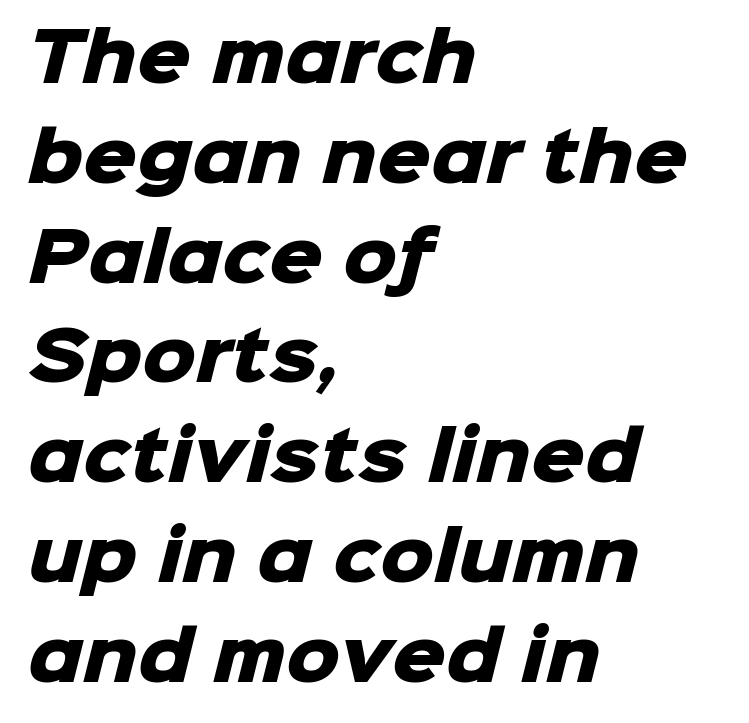
The image shows 67 px heavy sans-serif type; set left-aligned, normal line spacing (1.49x), normal letter spacing, not underlined; low stroke contrast and a medium x-height.
